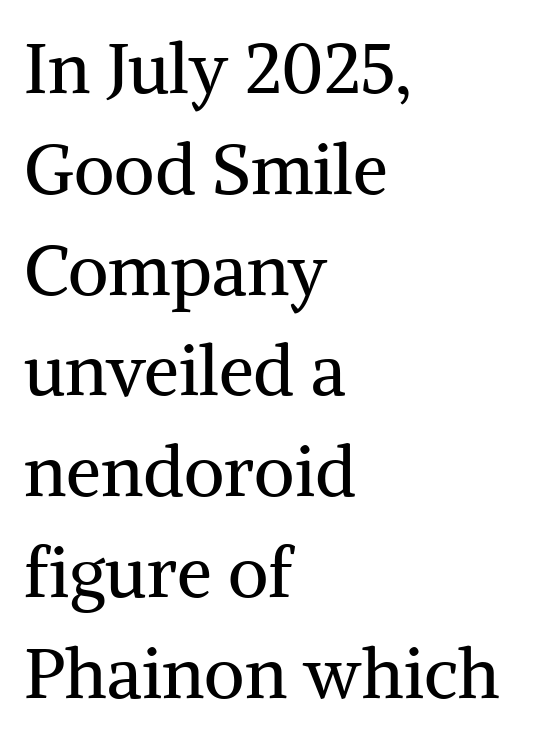
The image shows 70 px regular-weight serif type, upright; set left-aligned, normal line spacing (1.44x), normal letter spacing, not underlined; medium stroke contrast and a medium x-height.
